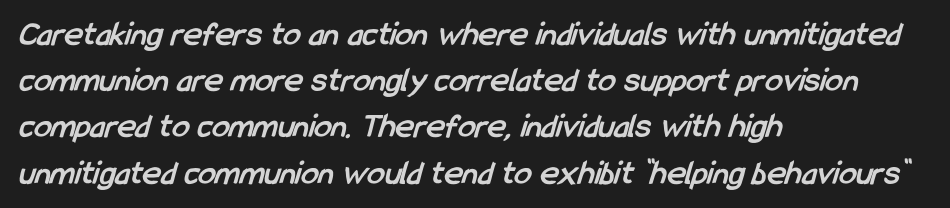
{"serif": "no", "bold": "yes", "weight": "semibold", "width": "condensed", "stroke_contrast": "low", "x_height": "medium", "monospaced": "no", "underline": "no", "align": "left", "line_spacing": "normal", "line_spacing_ratio": 1.32, "letter_spacing": "normal", "letter_spacing_em": 0.0, "glyph_px": 35}
